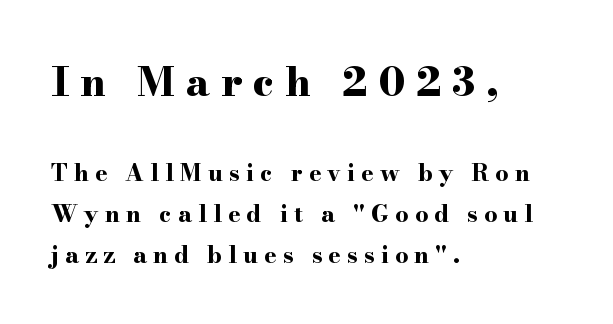
The image shows 40 px bold, wide serif type, upright; set left-aligned, line spacing 1.79x, unusually wide letter spacing (+0.27 em), not underlined; the first (top) block is 1.74x larger; high stroke contrast and a small x-height.
